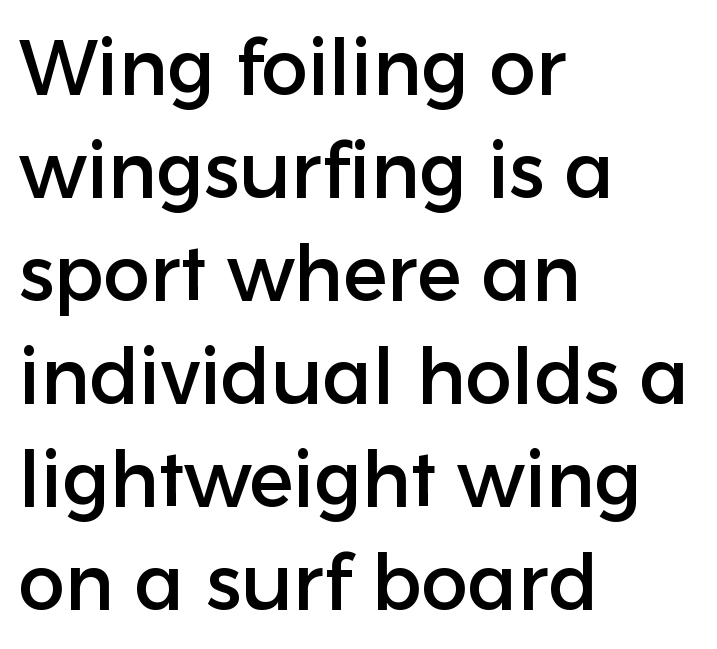
Q: Is the text italic (slanted)? A: No, it is upright.
Q: Is the typeface a serif or a sans-serif typeface? A: Sans-serif.
Q: Is the text underlined? A: No.
Q: How is the paragraph aligned? A: Left-aligned.
Q: Is the spacing between letters normal or unusually wide? A: Normal.
Q: Is the spacing between lines tight, normal or loose? A: Normal.
Q: Width (condensed, normal, or wide)? A: Normal.
Q: Stroke contrast? A: Low.
Q: x-height? A: Medium.
Q: Monospaced? A: No.
